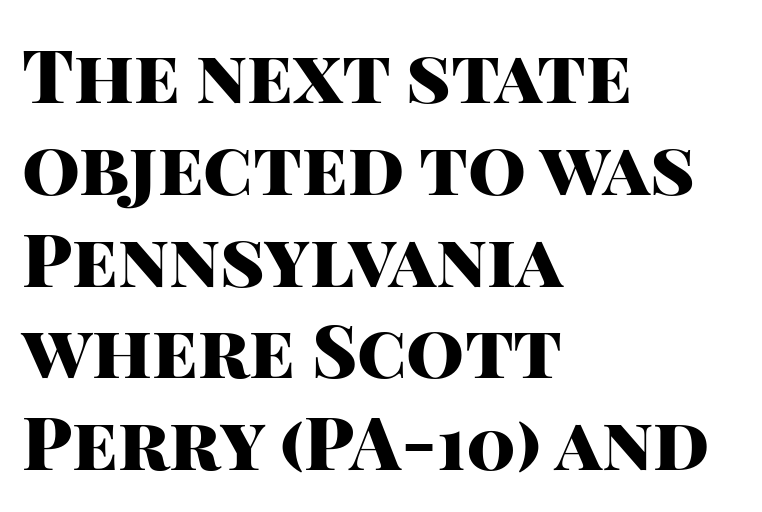
The image shows 74 px heavy sans-serif type, upright; set left-aligned, line spacing 1.24x, normal letter spacing, not underlined; high stroke contrast and a large x-height.
